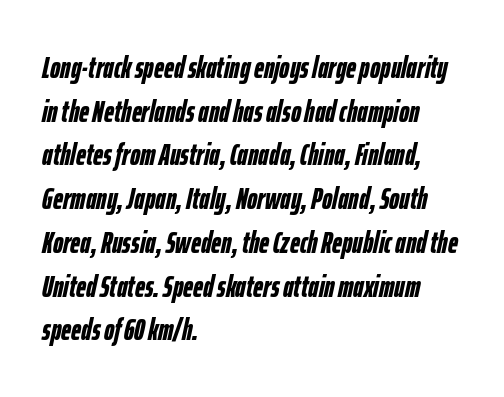
{"italic": "yes", "lean": "right", "slant_degrees": 12, "bold": "yes", "weight": "semibold", "width": "condensed", "stroke_contrast": "low", "x_height": "medium", "monospaced": "no", "underline": "no", "align": "left", "line_spacing": "normal", "line_spacing_ratio": 1.41, "letter_spacing": "normal", "letter_spacing_em": 0.0, "glyph_px": 31}
